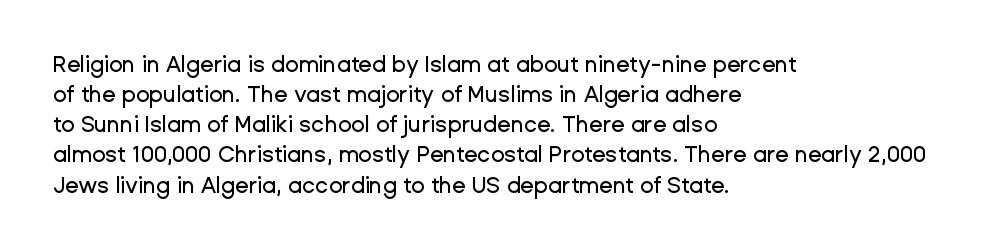
The lettering stays uniformly vertical, giving the passage a roman look. The text block is weighted toward the left margin, trailing off unevenly rightward. A typesetter would call this zero additional tracking. Evenly set lines give the paragraph a standard silhouette.
